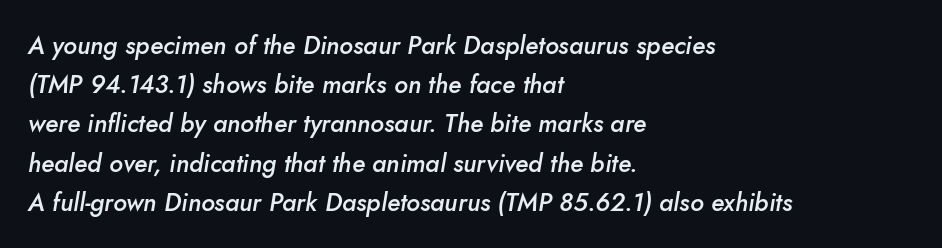
{"italic": "yes", "lean": "right", "slant_degrees": 10, "bold": "semi", "underline": "no", "align": "left", "line_spacing": "normal", "line_spacing_ratio": 1.57, "letter_spacing": "normal", "letter_spacing_em": 0.0, "glyph_px": 25}
